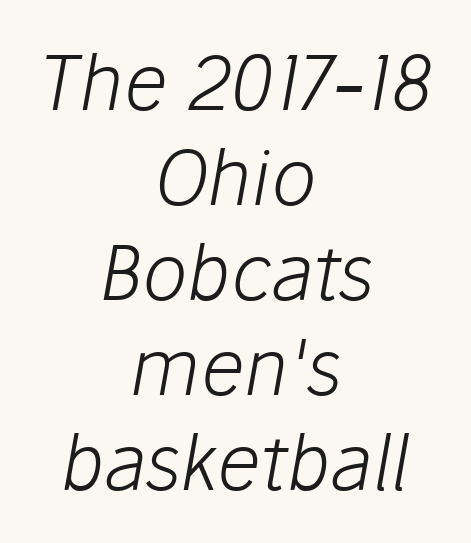
{"italic": "yes", "lean": "right", "slant_degrees": 10, "bold": "no", "weight": "light", "width": "normal", "stroke_contrast": "low", "x_height": "medium", "monospaced": "no", "underline": "no", "align": "center", "line_spacing": "normal", "line_spacing_ratio": 1.25, "letter_spacing": "normal", "letter_spacing_em": 0.0, "glyph_px": 76}
